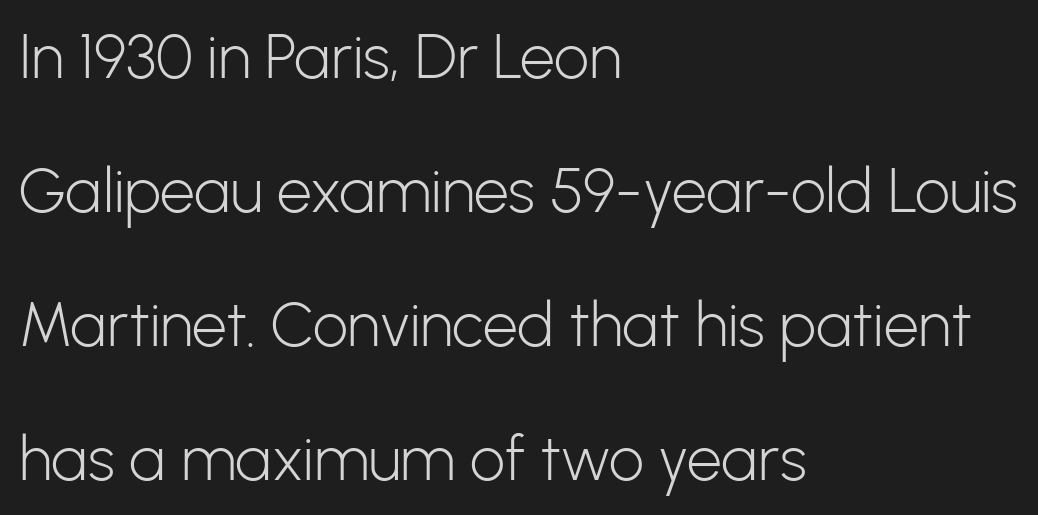
The image shows 62 px light sans-serif type, upright; set left-aligned, loose line spacing (2.16x), normal letter spacing, not underlined; low stroke contrast and a medium x-height.
